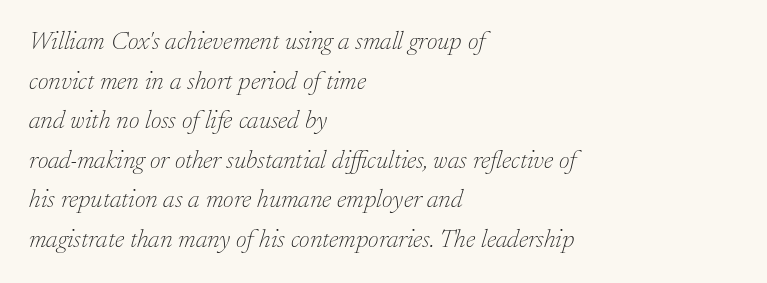
Q: Is the text bold? A: No.
Q: Is the text italic (slanted)? A: Yes, it leans right by about 17 degrees.
Q: Is the text underlined? A: No.
Q: How is the paragraph aligned? A: Left-aligned.
Q: Is the spacing between letters normal or unusually wide? A: Normal.
Q: Is the spacing between lines tight, normal or loose? A: Normal.
